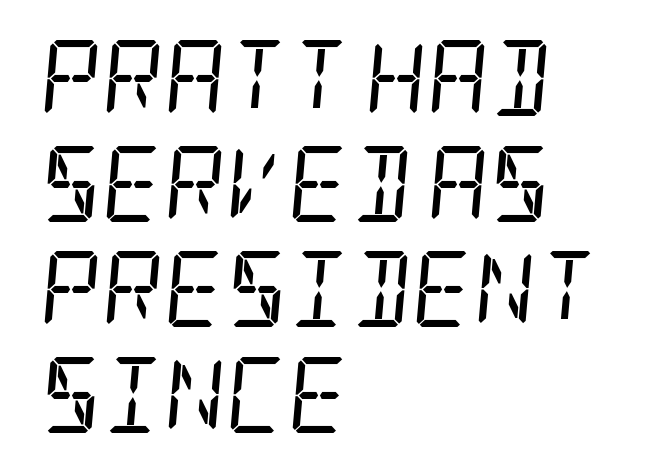
The image shows 76 px regular-weight, condensed serif type, italic (leaning right); set left-aligned, normal line spacing (1.39x), normal letter spacing, not underlined; low stroke contrast and a large x-height.
